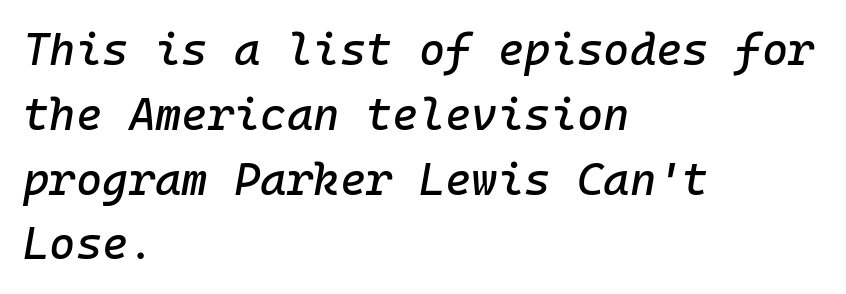
{"italic": "yes", "lean": "right", "slant_degrees": 10, "width": "normal", "stroke_contrast": "low", "x_height": "medium", "monospaced": "yes", "underline": "no", "align": "left", "line_spacing": "normal", "line_spacing_ratio": 1.44, "letter_spacing": "normal", "letter_spacing_em": 0.0, "glyph_px": 45}
